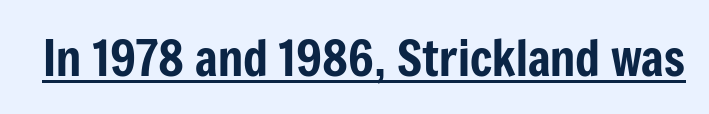
Q: Is the text italic (slanted)? A: No, it is upright.
Q: Is the typeface a serif or a sans-serif typeface? A: Sans-serif.
Q: Is the text underlined? A: Yes.
Q: Is the spacing between letters normal or unusually wide? A: Normal.
Q: Width (condensed, normal, or wide)? A: Condensed.
Q: Stroke contrast? A: Low.
Q: x-height? A: Medium.
Q: Monospaced? A: No.
